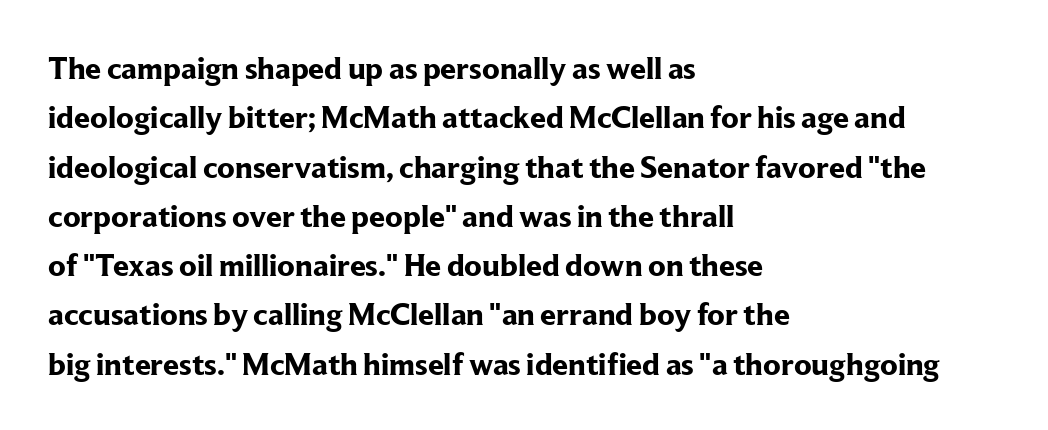
Q: Is the text bold? A: Yes.
Q: Is the text italic (slanted)? A: No, it is upright.
Q: Is the typeface a serif or a sans-serif typeface? A: Serif.
Q: Is the text underlined? A: No.
Q: How is the paragraph aligned? A: Left-aligned.
Q: Is the spacing between letters normal or unusually wide? A: Normal.
Q: Is the spacing between lines tight, normal or loose? A: Normal.
Q: Width (condensed, normal, or wide)? A: Normal.
Q: Stroke contrast? A: Low.
Q: x-height? A: Medium.
Q: Monospaced? A: No.
